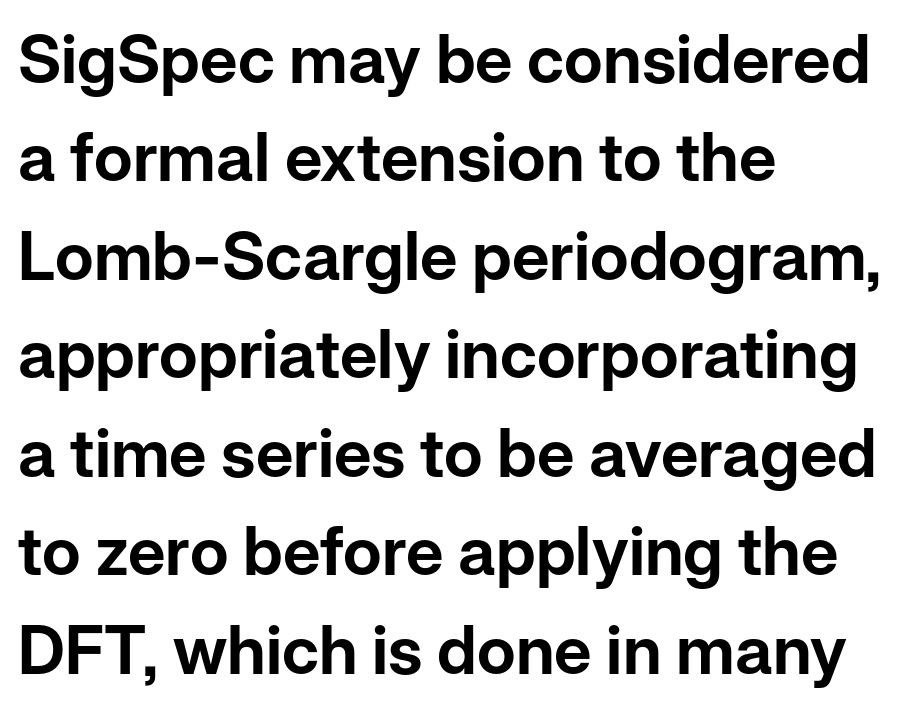
The lettering stays uniformly vertical, giving the passage a roman look. No extra tracking has been applied to these lines. The paragraph shown leans on its left margin. The passage shown is typeset with a sans-serif family. The designer left line spacing at the default.
